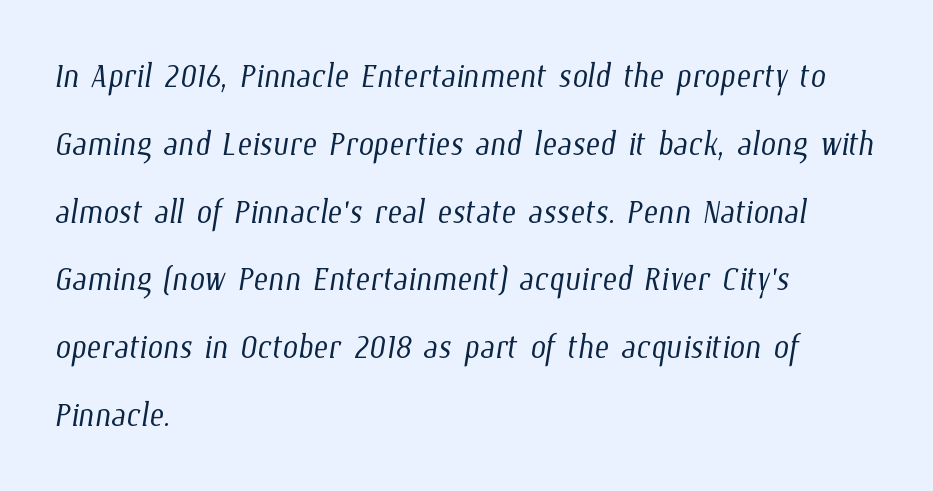
Q: Is the text bold? A: No.
Q: Is the text underlined? A: No.
Q: How is the paragraph aligned? A: Left-aligned.
Q: Is the spacing between letters normal or unusually wide? A: Normal.
Q: Is the spacing between lines tight, normal or loose? A: Normal.
Q: Width (condensed, normal, or wide)? A: Condensed.
Q: Stroke contrast? A: Low.
Q: x-height? A: Medium.
Q: Monospaced? A: No.
